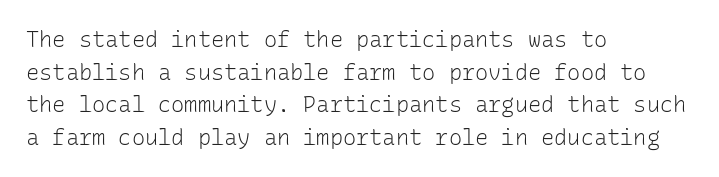
Rows of type keep a routine distance in the vertical direction. The space beneath each line is pristine and unruled. Which margin do the lines hug? The left one — the right edge is uneven. The letterforms sit shoulder to shoulder at normal distance.
